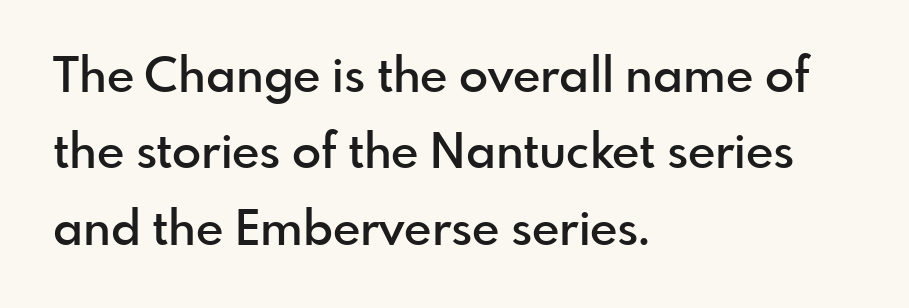
Q: Is the text bold? A: Semi-bold.
Q: Is the text italic (slanted)? A: No, it is upright.
Q: Is the typeface a serif or a sans-serif typeface? A: Sans-serif.
Q: Is the text underlined? A: No.
Q: How is the paragraph aligned? A: Left-aligned.
Q: Is the spacing between letters normal or unusually wide? A: Normal.
Q: Is the spacing between lines tight, normal or loose? A: Normal.
Q: Width (condensed, normal, or wide)? A: Normal.
Q: x-height? A: Small.
Q: Monospaced? A: No.
